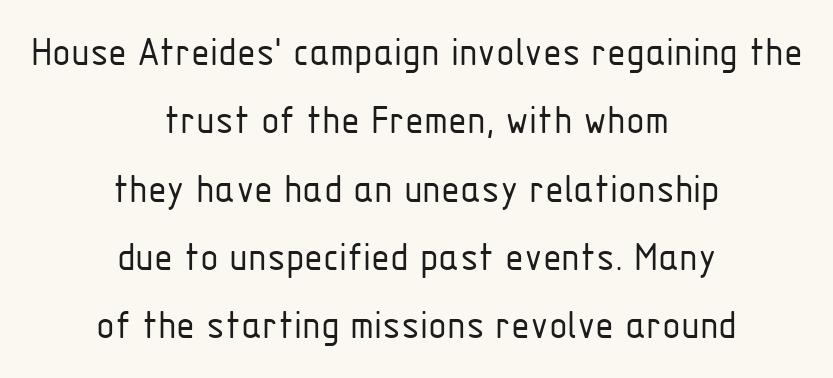
{"serif": "no", "italic": "no", "bold": "no", "weight": "light", "width": "condensed", "stroke_contrast": "low", "x_height": "medium", "monospaced": "no", "underline": "no", "align": "center", "line_spacing": "normal", "line_spacing_ratio": 1.59, "letter_spacing": "normal", "letter_spacing_em": 0.0, "glyph_px": 43}
